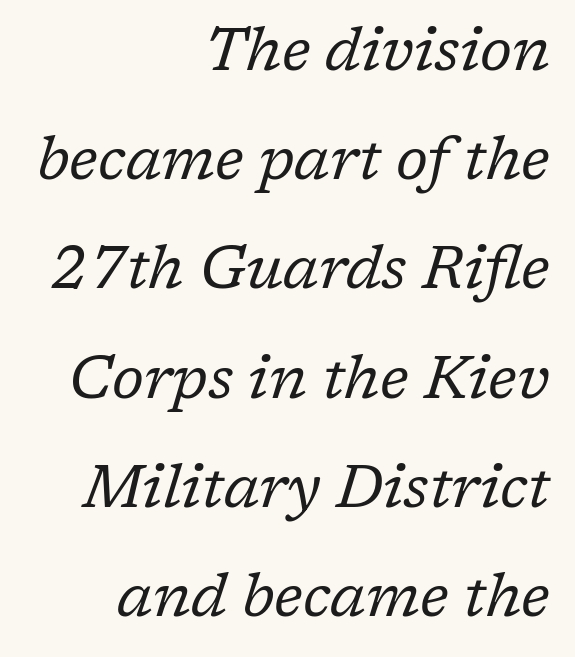
Notice how the passage keeps a crisp vertical edge on the right only. These lines keep a tight, regular rhythm from letter to letter. Type style note: has serifs. The face used here has a pronounced slope to its letters. Plain, unruled lines of type. You could not count columns in this text — the font is proportionally spaced.
